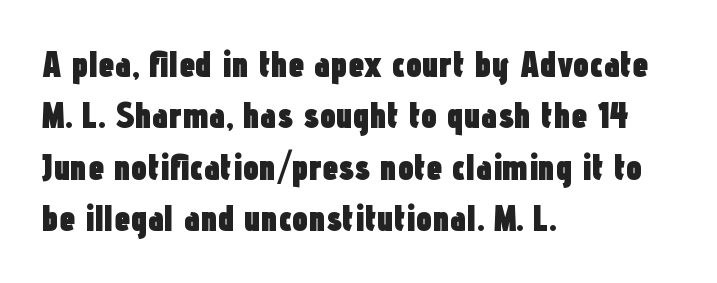
Q: Is the text bold? A: Yes.
Q: Is the text italic (slanted)? A: No, it is upright.
Q: Is the typeface a serif or a sans-serif typeface? A: Sans-serif.
Q: Is the text underlined? A: No.
Q: How is the paragraph aligned? A: Left-aligned.
Q: Is the spacing between letters normal or unusually wide? A: Normal.
Q: Is the spacing between lines tight, normal or loose? A: Normal.
Q: Width (condensed, normal, or wide)? A: Condensed.
Q: Stroke contrast? A: Low.
Q: x-height? A: Medium.
Q: Monospaced? A: No.
